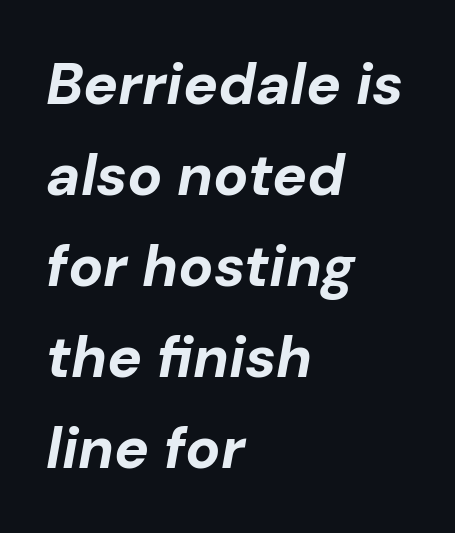
{"italic": "yes", "lean": "right", "slant_degrees": 10, "bold": "yes", "weight": "bold", "width": "normal", "stroke_contrast": "low", "x_height": "medium", "monospaced": "no", "underline": "no", "align": "left", "line_spacing": "normal", "line_spacing_ratio": 1.57, "letter_spacing": "normal", "letter_spacing_em": 0.0, "glyph_px": 58}
